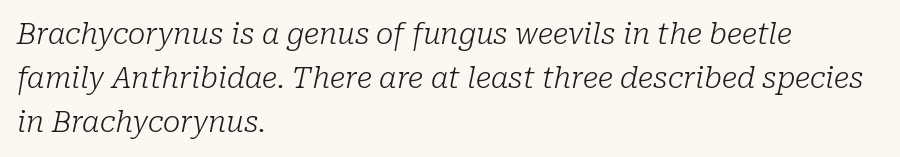
The image shows 29 px light serif type, italic (leaning right); set left-aligned, normal line spacing (1.51x), normal letter spacing, not underlined; low stroke contrast and a medium x-height.
